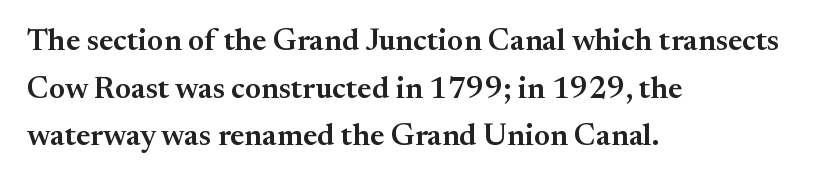
The image shows 31 px semibold serif type, upright; set left-aligned, normal line spacing (1.54x), normal letter spacing, not underlined; medium stroke contrast and a small x-height.
